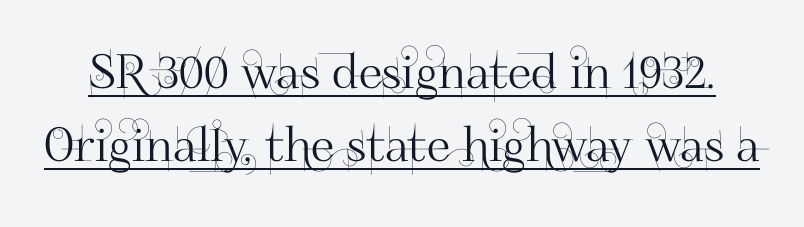
Q: Is the text italic (slanted)? A: No, it is upright.
Q: Is the typeface a serif or a sans-serif typeface? A: Sans-serif.
Q: Is the text underlined? A: Yes.
Q: Is the spacing between letters normal or unusually wide? A: Normal.
Q: Is the spacing between lines tight, normal or loose? A: Normal.
Q: Width (condensed, normal, or wide)? A: Normal.
Q: Stroke contrast? A: High.
Q: x-height? A: Small.
Q: Monospaced? A: No.
